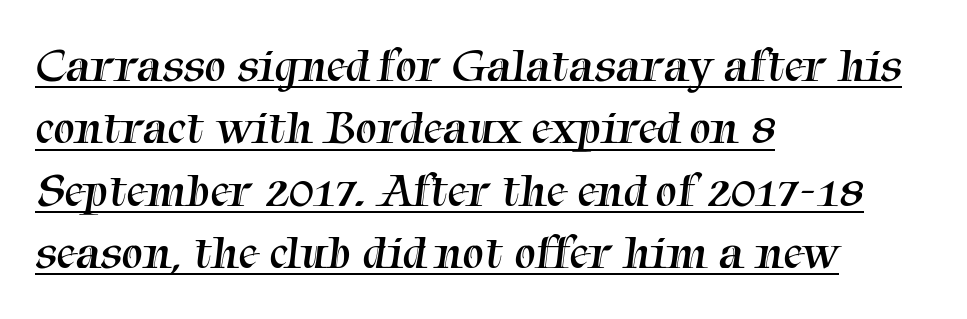
Check the space under the baseline: a stroke is drawn there. Serifs: yes, visible at the terminals of the letterforms. Where is the straight margin? On the left. These lines are rendered in a variable-pitch font. Students, note that the glyphs here touch the page at normal intervals. The vertical gap from one line to the next is medium.
